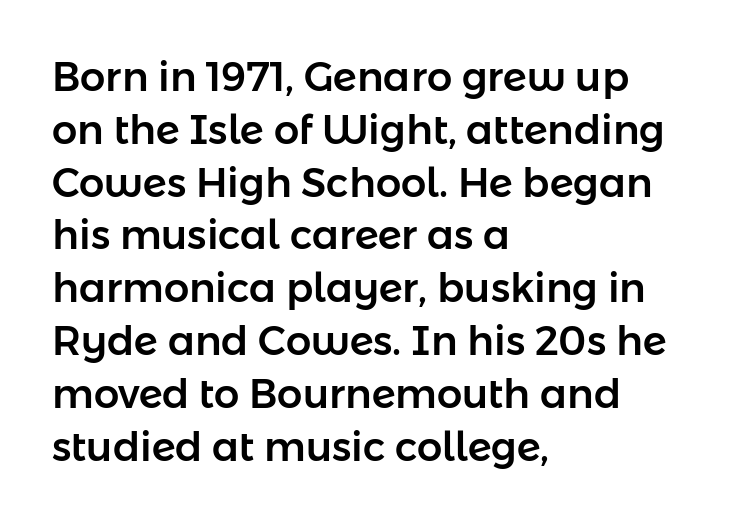
{"serif": "no", "italic": "no", "width": "normal", "stroke_contrast": "low", "x_height": "medium", "monospaced": "no", "underline": "no", "align": "left", "line_spacing": "normal", "line_spacing_ratio": 1.32, "letter_spacing": "normal", "letter_spacing_em": 0.0, "glyph_px": 40}
